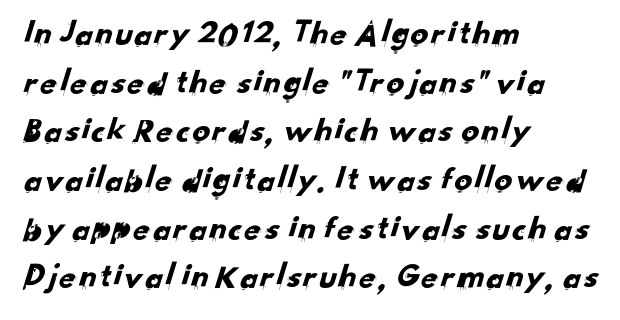
Q: Is the typeface a serif or a sans-serif typeface? A: Sans-serif.
Q: Is the text underlined? A: No.
Q: How is the paragraph aligned? A: Left-aligned.
Q: Is the spacing between letters normal or unusually wide? A: Normal.
Q: Is the spacing between lines tight, normal or loose? A: Normal.
Q: Width (condensed, normal, or wide)? A: Normal.
Q: Stroke contrast? A: Low.
Q: x-height? A: Small.
Q: Monospaced? A: No.
